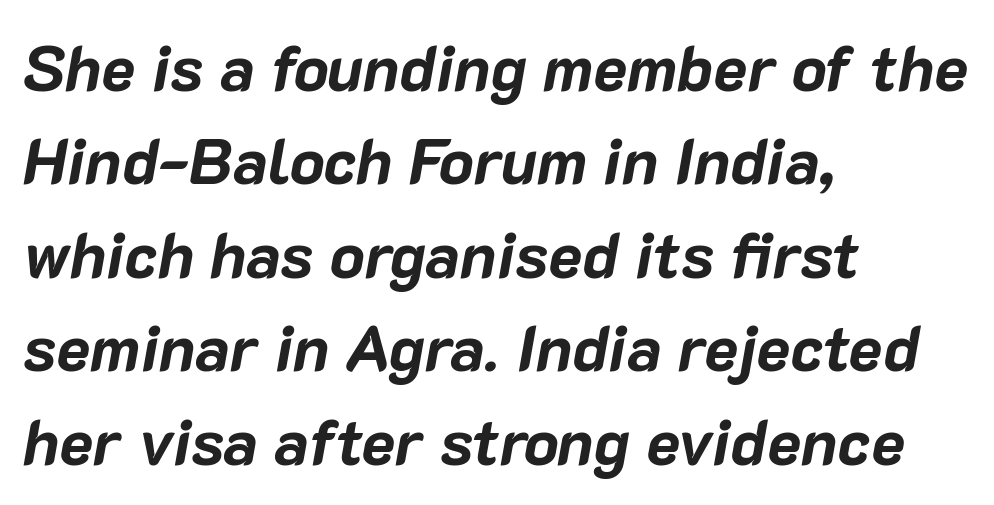
The image shows 64 px bold type, italic (leaning right); set left-aligned, normal line spacing (1.46x), normal letter spacing, not underlined; low stroke contrast and a medium x-height.
